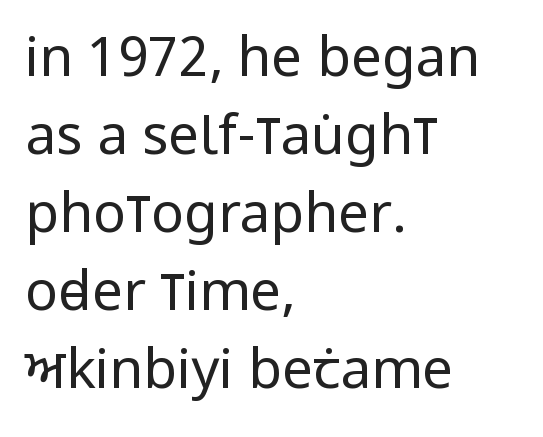
The image shows 55 px regular-weight, condensed sans-serif type, upright; set left-aligned, normal line spacing (1.42x), normal letter spacing, not underlined; low stroke contrast and a large x-height.
